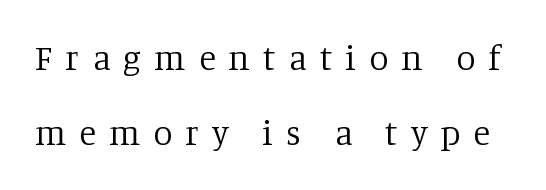
The space directly below the letters is spotless. How are the letters spaced? Widely, with obvious added tracking. Small tapered or slab feet sit at the stroke ends, so this counts as serif. These lines are rendered in a variable-pitch font. Stem width sits at or under what a default text font uses.
